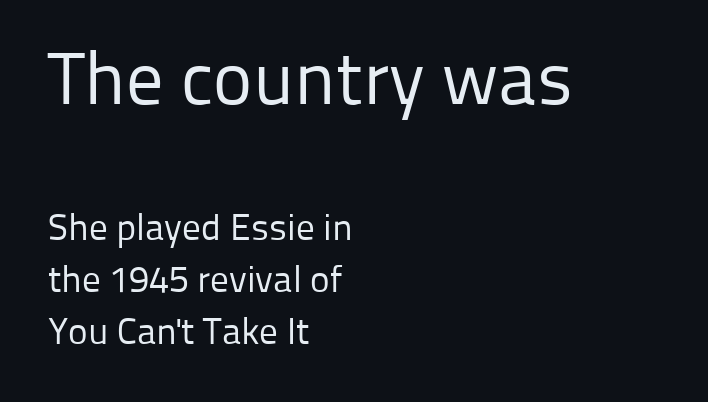
The image shows 74 px regular-weight sans-serif type, upright; set left-aligned, normal line spacing (1.41x), normal letter spacing, not underlined; the first (top) block is 2.0x larger; low stroke contrast and a medium x-height.
